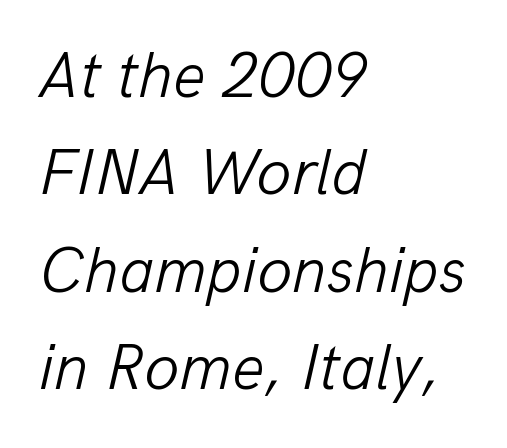
Q: Is the text bold? A: No.
Q: Is the text italic (slanted)? A: Yes, it leans right by about 13 degrees.
Q: Is the text underlined? A: No.
Q: How is the paragraph aligned? A: Left-aligned.
Q: Is the spacing between letters normal or unusually wide? A: Normal.
Q: Is the spacing between lines tight, normal or loose? A: Normal.
Q: Width (condensed, normal, or wide)? A: Normal.
Q: Stroke contrast? A: Low.
Q: x-height? A: Medium.
Q: Monospaced? A: No.
